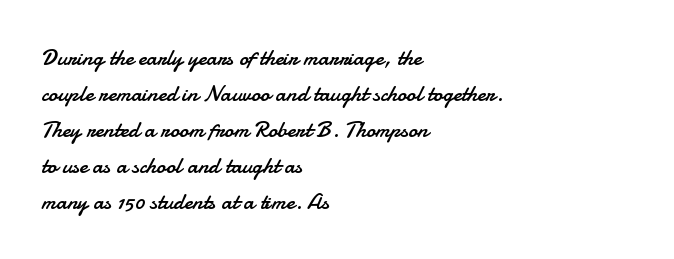
The foot of each line stays bare and open. The gaps between neighbouring characters are ordinary and unremarkable. A normal amount of white space separates one row of letters from the next. Typeset ragged right — the left edge is the straight one. Is the stroke heavy? The answer is a plain regular-or-lighter.
